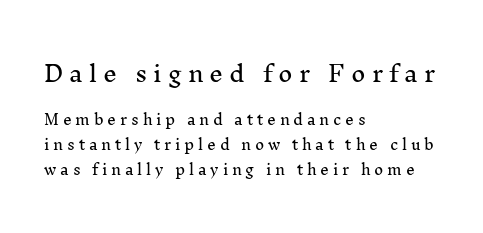
Q: Is the text italic (slanted)? A: No, it is upright.
Q: Is the text underlined? A: No.
Q: How is the paragraph aligned? A: Left-aligned.
Q: Is the spacing between letters normal or unusually wide? A: Unusually wide.
Q: Which block of text is set in a larger size, the first (top) or the second (bottom)? A: The first (top) one.
